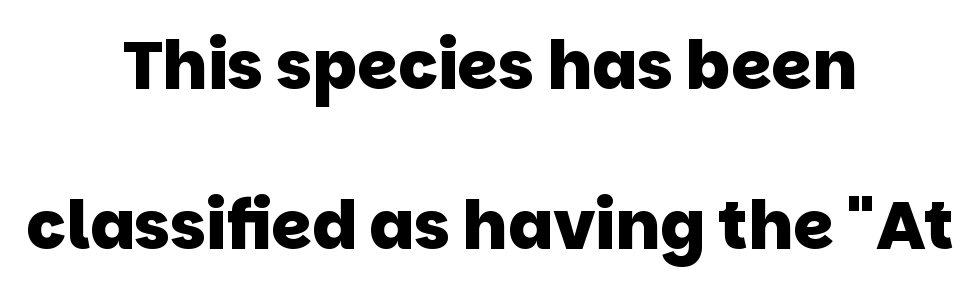
{"serif": "no", "bold": "yes", "weight": "heavy", "width": "normal", "stroke_contrast": "low", "x_height": "large", "monospaced": "no", "underline": "no", "align": "center", "line_spacing": "loose", "line_spacing_ratio": 2.43, "letter_spacing": "normal", "letter_spacing_em": 0.0, "glyph_px": 66}
